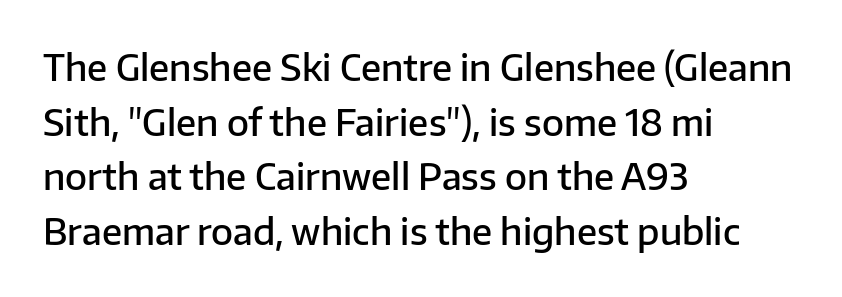
Anything drawn beneath the words? Only blank space. The face used here is proportionally spaced, like ordinary book or web type. On the weight axis this lands at semibold, roughly 600. The lettering stays uniformly vertical, giving the passage a roman look. This sample is left-justified, so line endings fall wherever the words run out.
